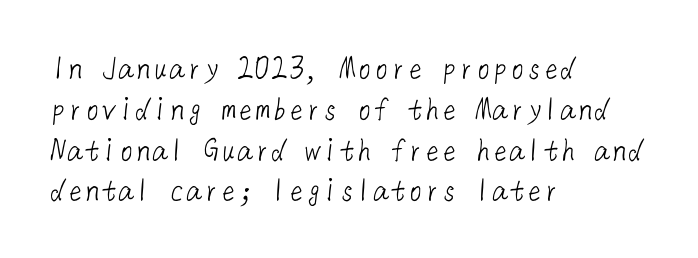
Q: Is the text bold? A: No.
Q: Is the typeface a serif or a sans-serif typeface? A: Sans-serif.
Q: Is the text underlined? A: No.
Q: How is the paragraph aligned? A: Left-aligned.
Q: Is the spacing between letters normal or unusually wide? A: Normal.
Q: Width (condensed, normal, or wide)? A: Normal.
Q: Stroke contrast? A: Low.
Q: x-height? A: Medium.
